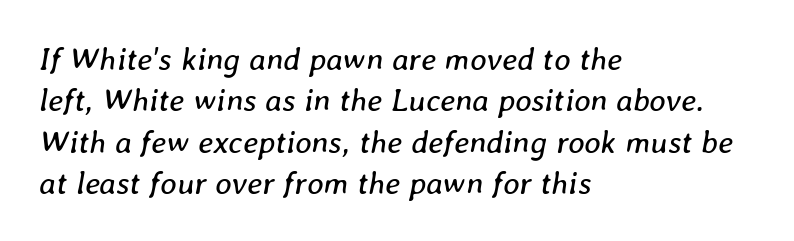
You could call the tracking neutral — neither tight nor loose. Honestly, there is no underline to notice here at all. In terms of leading, this rendering sits right in the middle. Posture: slanted. The rag falls on the right side of this text block. Unbolded letterforms with no extra heft.
